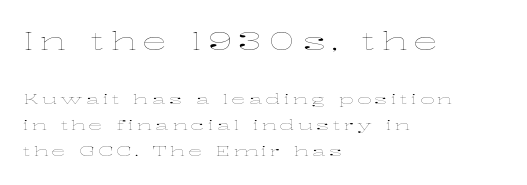
{"italic": "no", "bold": "no", "underline": "no", "align": "left", "line_spacing_ratio": 1.85, "letter_spacing": "wide", "letter_spacing_em": 0.24, "larger_block": "first", "size_ratio": 1.79, "glyph_px": 25}
